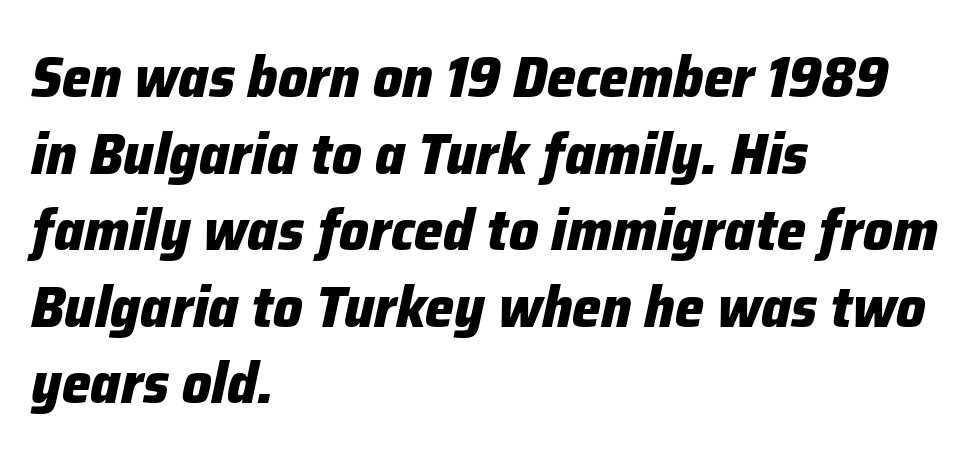
{"italic": "yes", "lean": "right", "slant_degrees": 12, "bold": "yes", "weight": "heavy", "width": "normal", "stroke_contrast": "low", "x_height": "medium", "monospaced": "no", "underline": "no", "align": "left", "line_spacing": "normal", "line_spacing_ratio": 1.32, "letter_spacing": "normal", "letter_spacing_em": 0.0, "glyph_px": 58}
